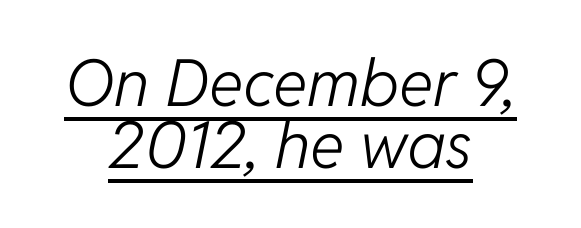
Q: Is the text bold? A: No.
Q: Is the text italic (slanted)? A: Yes, it leans right by about 11 degrees.
Q: Is the text underlined? A: Yes.
Q: How is the paragraph aligned? A: Centered.
Q: Is the spacing between letters normal or unusually wide? A: Normal.
Q: Is the spacing between lines tight, normal or loose? A: Tight.
Q: Width (condensed, normal, or wide)? A: Normal.
Q: Stroke contrast? A: Low.
Q: x-height? A: Medium.
Q: Monospaced? A: No.
